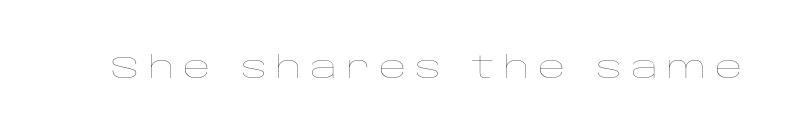
Vertical stems look standard width or narrower in stroke. Each letter keeps its own natural width here, so spacing adapts to shape. Students, note that the glyphs here are deliberately spaced far apart. Underlining? Definitely not there.
